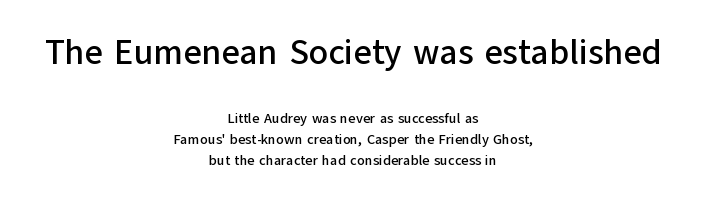
Nope, not italic — everything's standing straight. Whoever set this chose a conventional vertical rhythm. The typesetter chose a symmetrical, centered arrangement here. Compare the two chunks: the upper has the greater cap height.
